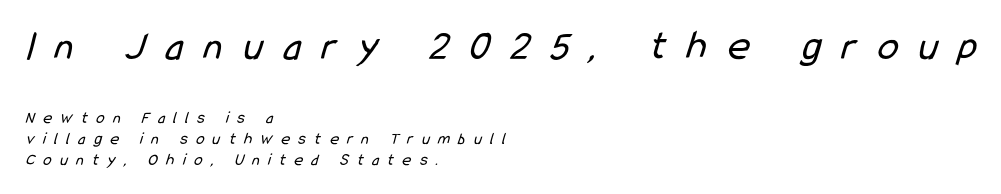
Q: Is the text bold? A: No.
Q: Is the typeface a serif or a sans-serif typeface? A: Sans-serif.
Q: Is the text underlined? A: No.
Q: How is the paragraph aligned? A: Left-aligned.
Q: Is the spacing between letters normal or unusually wide? A: Unusually wide.
Q: Which block of text is set in a larger size, the first (top) or the second (bottom)? A: The first (top) one.
Q: Width (condensed, normal, or wide)? A: Condensed.
Q: Stroke contrast? A: Low.
Q: x-height? A: Medium.
Q: Monospaced? A: No.
